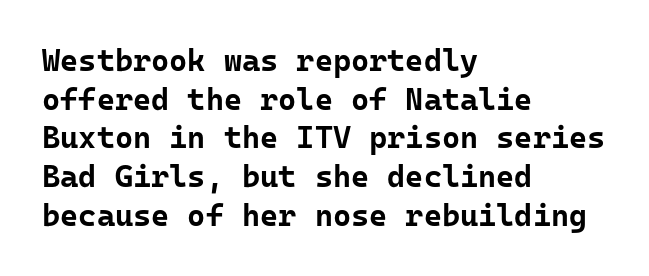
The image shows 31 px bold sans-serif type, upright; set left-aligned, normal line spacing (1.25x), normal letter spacing, not underlined; low stroke contrast and a medium x-height.
